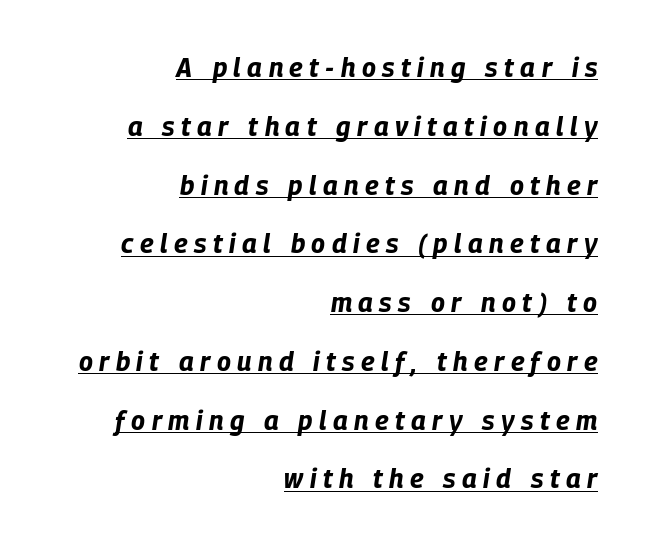
Q: Is the text bold? A: Yes.
Q: Is the text italic (slanted)? A: Yes, it leans right by about 9 degrees.
Q: Is the text underlined? A: Yes.
Q: How is the paragraph aligned? A: Right-aligned.
Q: Is the spacing between letters normal or unusually wide? A: Unusually wide.
Q: Is the spacing between lines tight, normal or loose? A: Loose.
